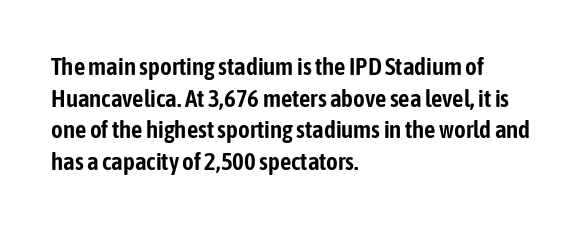
The rows are spaced the way most documents space them. No extra tracking has been applied to these lines. Which margin do the lines hug? The left one — the right edge is uneven. The gap between lines stays unmarked. If you drew a line through each stem, it would be perfectly vertical.
